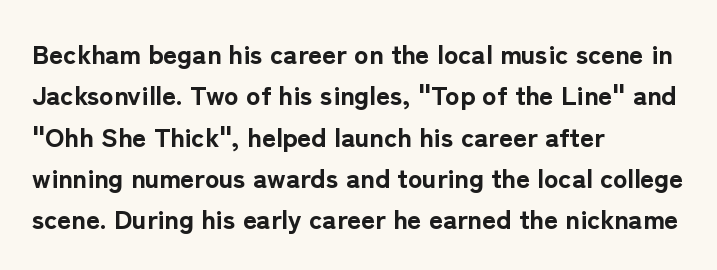
This block has exactly the height ordinary leading produces. The letterforms sit shoulder to shoulder at normal distance. On the weight axis this lands at bold, roughly 700. Line beginnings align vertically; line endings do not. A roman cut, with each character standing at attention.
